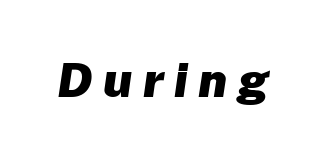
Q: Is the text bold? A: Yes.
Q: Is the text italic (slanted)? A: Yes, it leans right by about 8 degrees.
Q: Is the text underlined? A: No.
Q: Is the spacing between letters normal or unusually wide? A: Unusually wide.
Q: Width (condensed, normal, or wide)? A: Normal.
Q: Stroke contrast? A: Low.
Q: x-height? A: Medium.
Q: Monospaced? A: No.
